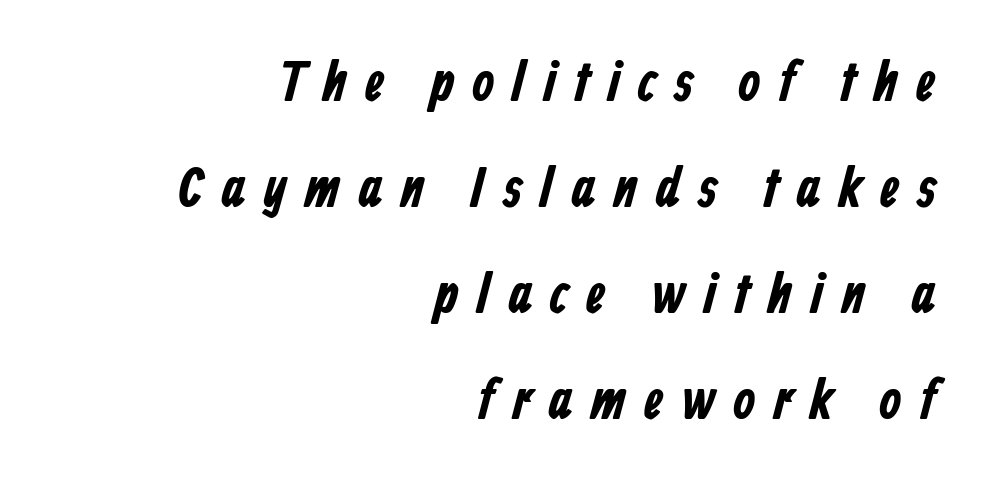
Q: Is the typeface a serif or a sans-serif typeface? A: Sans-serif.
Q: Is the text underlined? A: No.
Q: How is the paragraph aligned? A: Right-aligned.
Q: Is the spacing between letters normal or unusually wide? A: Unusually wide.
Q: Width (condensed, normal, or wide)? A: Condensed.
Q: Stroke contrast? A: Low.
Q: x-height? A: Medium.
Q: Monospaced? A: No.
